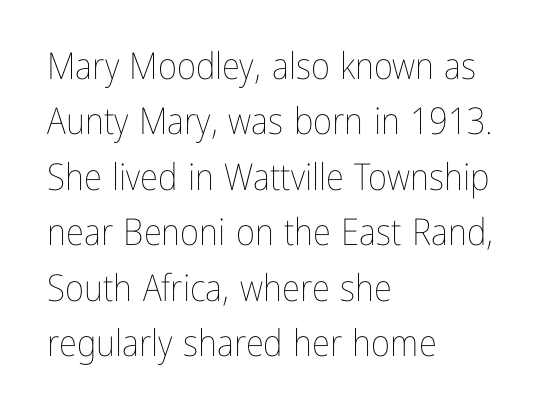
{"italic": "no", "bold": "no", "weight": "thin", "width": "condensed", "stroke_contrast": "low", "x_height": "medium", "monospaced": "no", "underline": "no", "align": "left", "line_spacing": "normal", "line_spacing_ratio": 1.5, "letter_spacing": "normal", "letter_spacing_em": 0.0, "glyph_px": 37}
